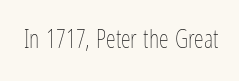
The image shows 25 px text type, upright; set normal letter spacing, not underlined.
